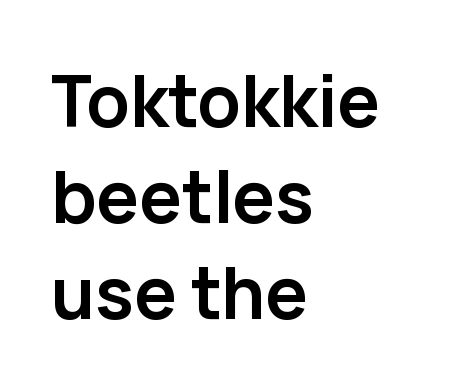
The image shows 71 px semibold sans-serif type, upright; set left-aligned, normal line spacing (1.35x), normal letter spacing, not underlined; low stroke contrast and a medium x-height.
